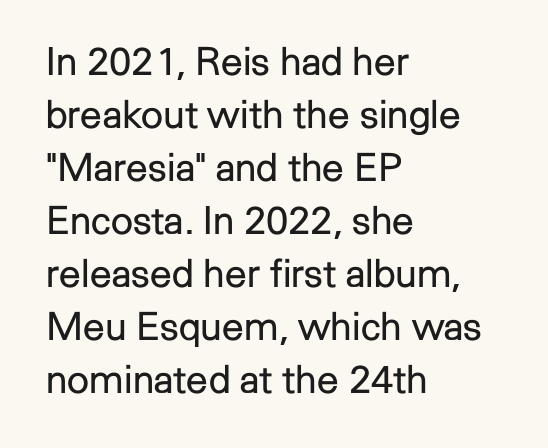
Nobody touched the tracking dial on this one. Ascenders rise straight up at ninety degrees. The typeface has the unassuming heft of standard copy or less. Reading down the column, the eye jumps a familiar distance to each next line. Spacing verdict: proportional, widths tailored to each character.
